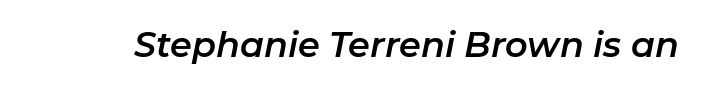
Q: Is the text italic (slanted)? A: Yes, it leans right by about 11 degrees.
Q: Is the text underlined? A: No.
Q: Is the spacing between letters normal or unusually wide? A: Normal.
Q: Width (condensed, normal, or wide)? A: Normal.
Q: Stroke contrast? A: Low.
Q: x-height? A: Medium.
Q: Monospaced? A: No.
